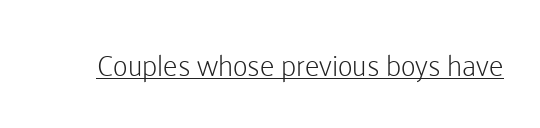
Think of a printed novel: that variable character pitch is what you see here. Nope, not italic — everything's standing straight. What stands out about the letter spacing? Nothing — it is the standard amount. Students, observe the line beneath the letters — that is underlining. The type family on display is of the sans-serif kind. Caption: face not bold, strokes unweighted.
